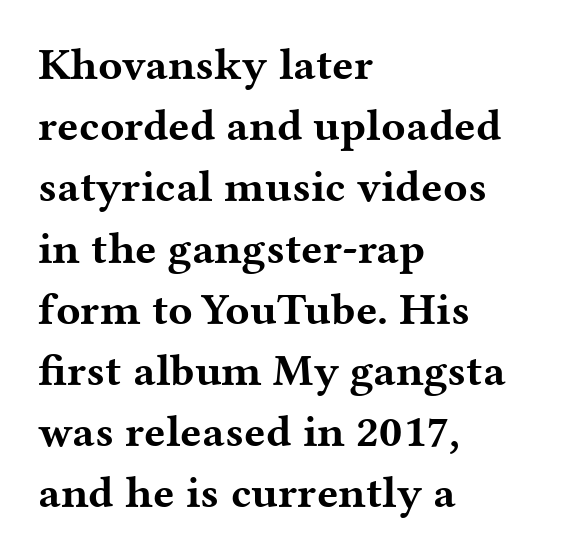
The image shows 45 px bold, wide serif type, upright; set left-aligned, normal line spacing (1.36x), normal letter spacing, not underlined; medium stroke contrast and a medium x-height.
